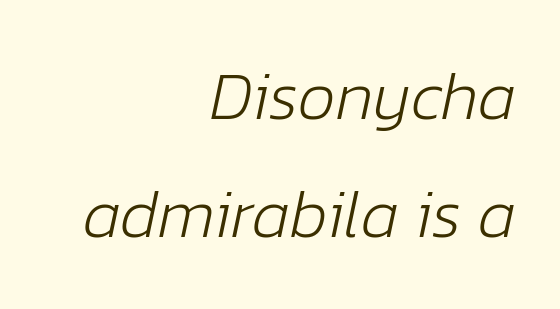
{"italic": "yes", "lean": "right", "slant_degrees": 12, "bold": "no", "weight": "light", "width": "normal", "stroke_contrast": "low", "x_height": "medium", "monospaced": "no", "underline": "no", "align": "right", "line_spacing_ratio": 1.76, "letter_spacing": "normal", "letter_spacing_em": 0.0, "glyph_px": 67}
